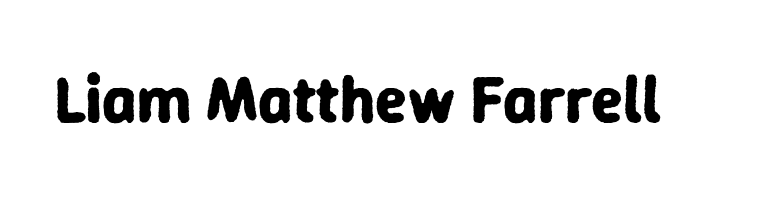
Q: Is the text bold? A: Yes.
Q: Is the text italic (slanted)? A: No, it is upright.
Q: Is the typeface a serif or a sans-serif typeface? A: Sans-serif.
Q: Is the text underlined? A: No.
Q: Is the spacing between letters normal or unusually wide? A: Normal.
Q: Width (condensed, normal, or wide)? A: Normal.
Q: Stroke contrast? A: Low.
Q: x-height? A: Medium.
Q: Monospaced? A: No.
